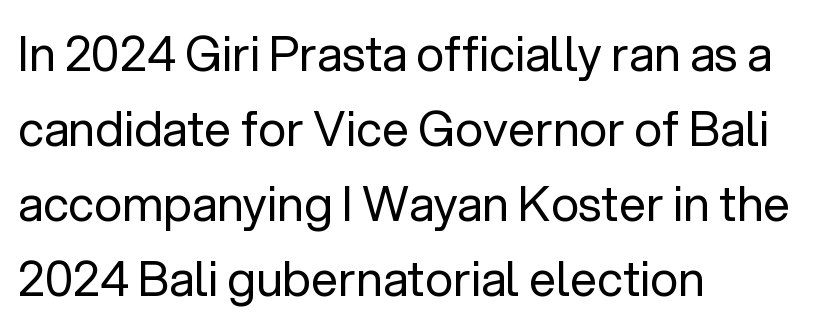
The image shows 48 px regular-weight sans-serif type, upright; set left-aligned, normal line spacing (1.56x), normal letter spacing, not underlined; low stroke contrast and a medium x-height.
